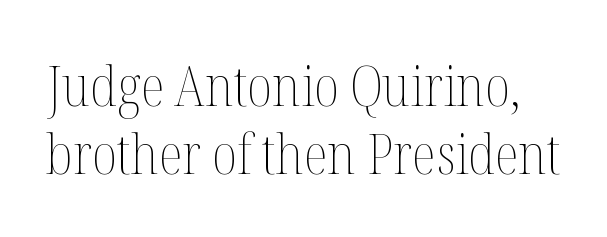
Q: Is the text bold? A: No.
Q: Is the text italic (slanted)? A: No, it is upright.
Q: Is the text underlined? A: No.
Q: Is the spacing between letters normal or unusually wide? A: Normal.
Q: Width (condensed, normal, or wide)? A: Condensed.
Q: Stroke contrast? A: Medium.
Q: x-height? A: Medium.
Q: Monospaced? A: No.
